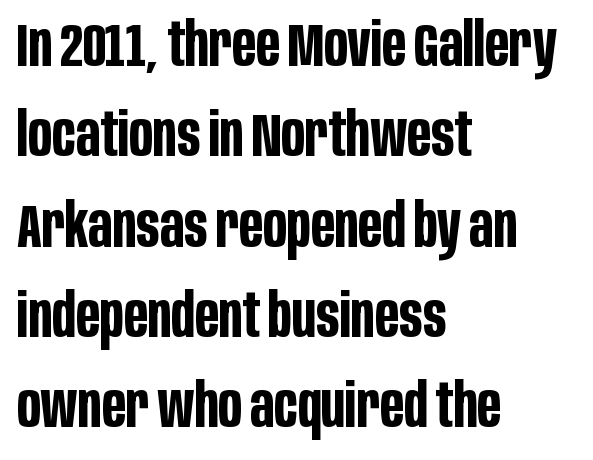
{"serif": "no", "italic": "no", "bold": "yes", "weight": "bold", "width": "condensed", "stroke_contrast": "low", "x_height": "large", "monospaced": "no", "underline": "no", "align": "left", "line_spacing": "normal", "line_spacing_ratio": 1.48, "letter_spacing": "normal", "letter_spacing_em": 0.0, "glyph_px": 61}
